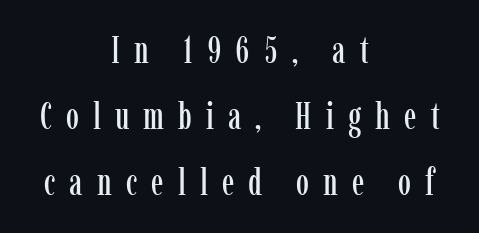
One-word summary of the alignment: center. A typesetter would call this proportional, since set widths differ per character. Descenders are the only things crossing below the line. Caption: expanded tracking, letters set apart. Font category for this specimen: serif. The lettering stays uniformly vertical, giving the passage a roman look.
